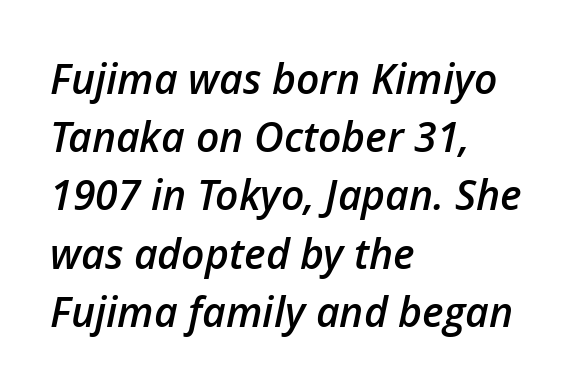
The image shows 41 px semibold type, italic (leaning right); set left-aligned, normal line spacing (1.42x), normal letter spacing, not underlined; low stroke contrast and a medium x-height.
